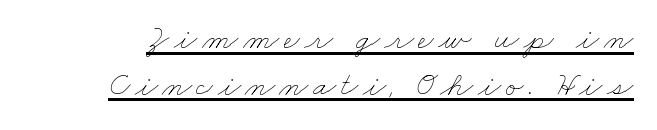
Q: Is the text bold? A: No.
Q: Is the text underlined? A: Yes.
Q: Is the spacing between lines tight, normal or loose? A: Normal.
Q: Width (condensed, normal, or wide)? A: Wide.
Q: Stroke contrast? A: Low.
Q: x-height? A: Small.
Q: Monospaced? A: No.
